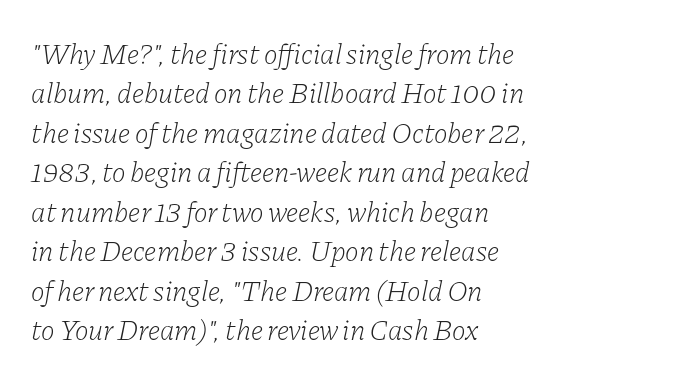
The image shows 29 px light serif type, italic (leaning right); set left-aligned, normal line spacing (1.36x), normal letter spacing, not underlined; low stroke contrast and a medium x-height.
